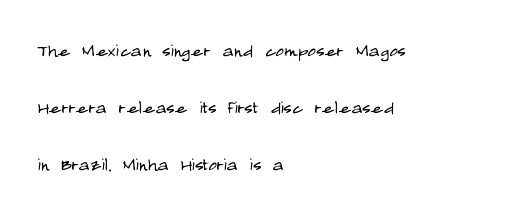
The image shows 23 px text type, upright; set left-aligned, loose line spacing (2.47x), normal letter spacing, not underlined.
